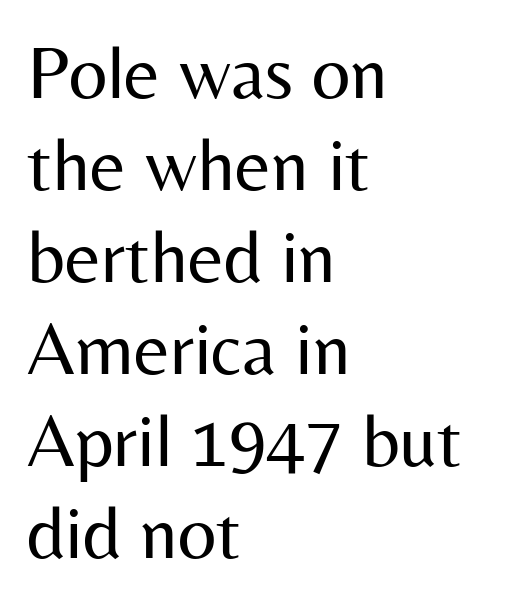
{"serif": "no", "italic": "no", "bold": "no", "weight": "regular", "width": "normal", "stroke_contrast": "medium", "x_height": "medium", "monospaced": "no", "underline": "no", "align": "left", "line_spacing_ratio": 1.21, "letter_spacing": "normal", "letter_spacing_em": 0.0, "glyph_px": 76}
